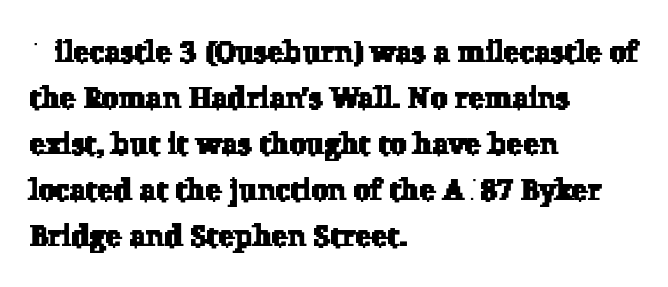
{"serif": "yes", "width": "normal", "stroke_contrast": "low", "x_height": "medium", "monospaced": "no", "underline": "no", "align": "left", "line_spacing": "normal", "line_spacing_ratio": 1.53, "letter_spacing": "normal", "letter_spacing_em": 0.0, "glyph_px": 30}
